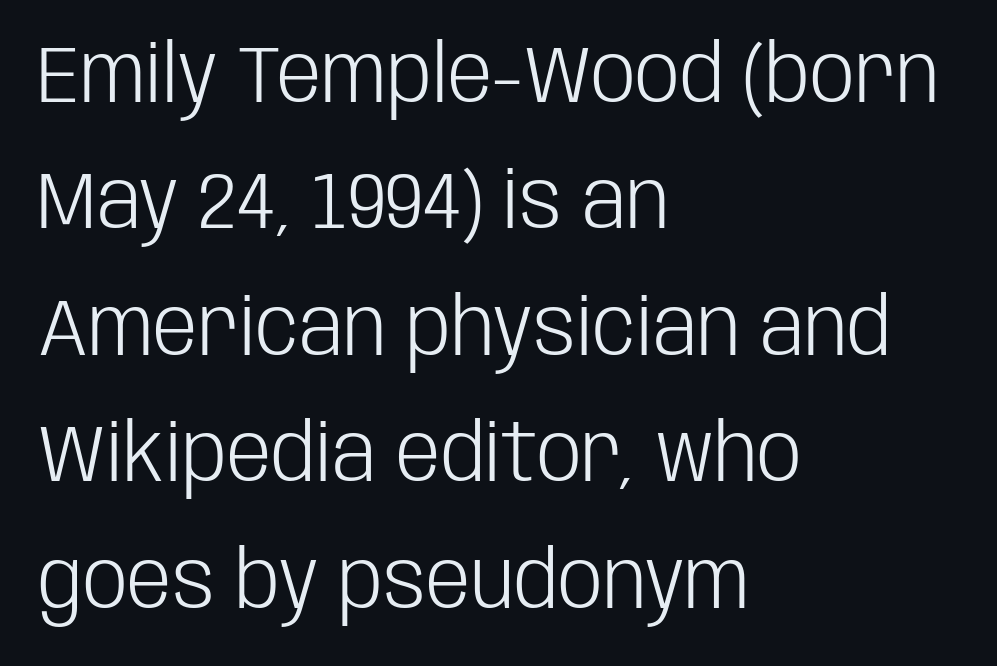
{"serif": "no", "italic": "no", "bold": "no", "weight": "light", "width": "condensed", "stroke_contrast": "low", "x_height": "large", "monospaced": "no", "underline": "no", "align": "left", "line_spacing": "normal", "line_spacing_ratio": 1.58, "letter_spacing": "normal", "letter_spacing_em": 0.0, "glyph_px": 80}
